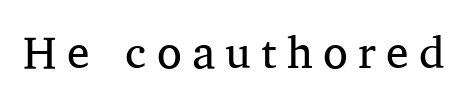
{"serif": "yes", "italic": "no", "bold": "no", "weight": "regular", "width": "normal", "stroke_contrast": "medium", "x_height": "medium", "monospaced": "no", "underline": "no", "letter_spacing": "wide", "letter_spacing_em": 0.23, "glyph_px": 45}
